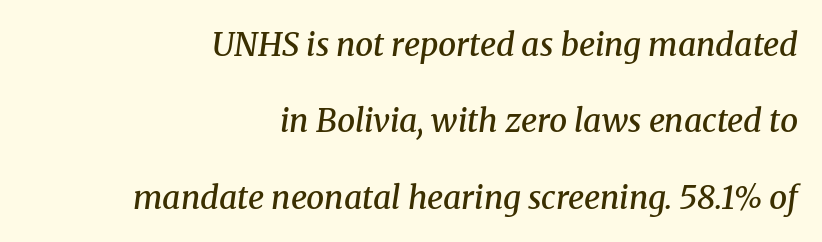
Q: Is the text bold? A: Semi-bold.
Q: Is the text italic (slanted)? A: Yes, it leans right by about 8 degrees.
Q: Is the typeface a serif or a sans-serif typeface? A: Serif.
Q: Is the text underlined? A: No.
Q: How is the paragraph aligned? A: Right-aligned.
Q: Is the spacing between letters normal or unusually wide? A: Normal.
Q: Is the spacing between lines tight, normal or loose? A: Loose.
Q: Width (condensed, normal, or wide)? A: Normal.
Q: Stroke contrast? A: Medium.
Q: x-height? A: Medium.
Q: Monospaced? A: No.
